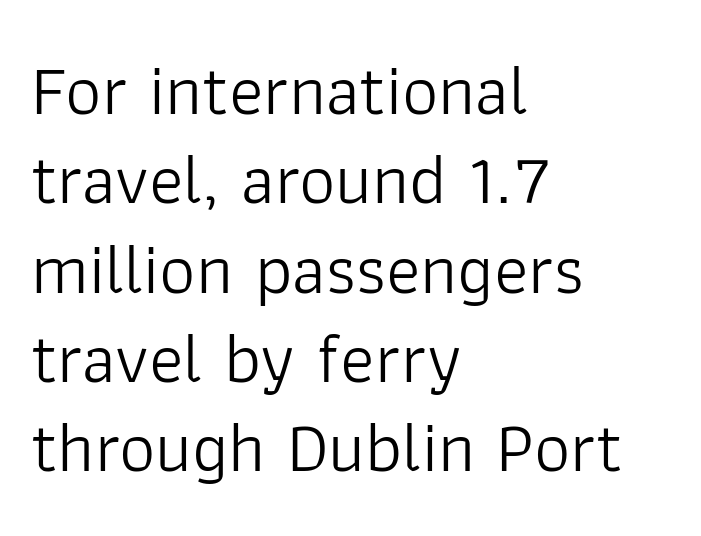
The image shows 72 px light sans-serif type, upright; set left-aligned, line spacing 1.24x, normal letter spacing, not underlined; low stroke contrast and a medium x-height.
